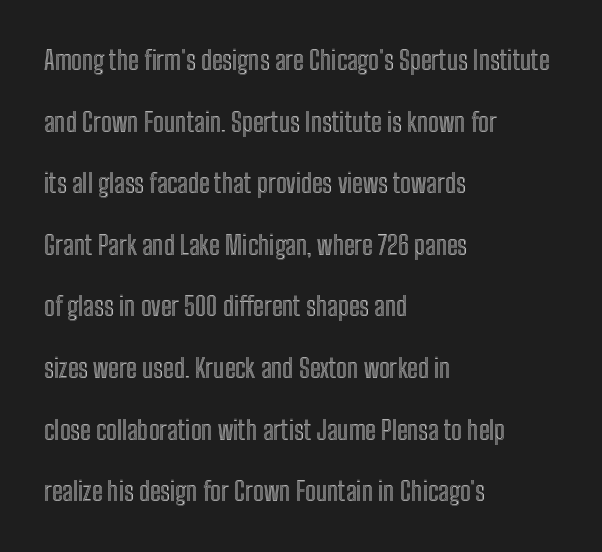
Q: Is the text italic (slanted)? A: No, it is upright.
Q: Is the text underlined? A: No.
Q: How is the paragraph aligned? A: Left-aligned.
Q: Is the spacing between letters normal or unusually wide? A: Normal.
Q: Is the spacing between lines tight, normal or loose? A: Loose.
